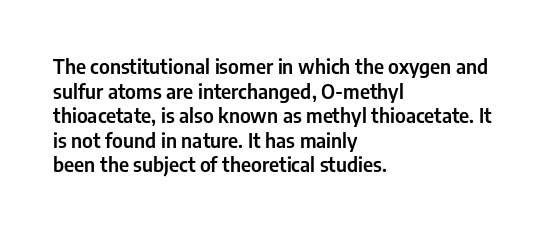
The image shows 20 px text type, upright; set left-aligned, line spacing 1.23x, normal letter spacing, not underlined.
